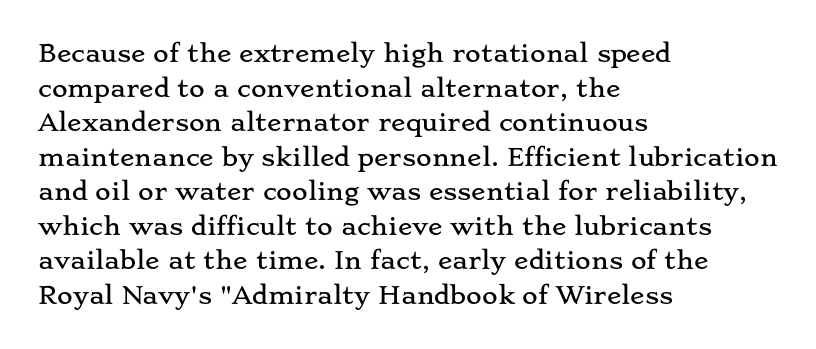
The image shows 24 px text type, upright; set left-aligned, normal line spacing (1.44x), normal letter spacing, not underlined.
